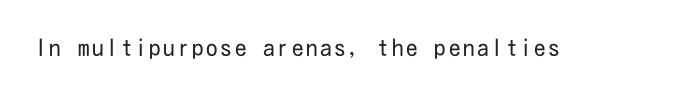
The image shows 23 px text type, upright; set not underlined.
